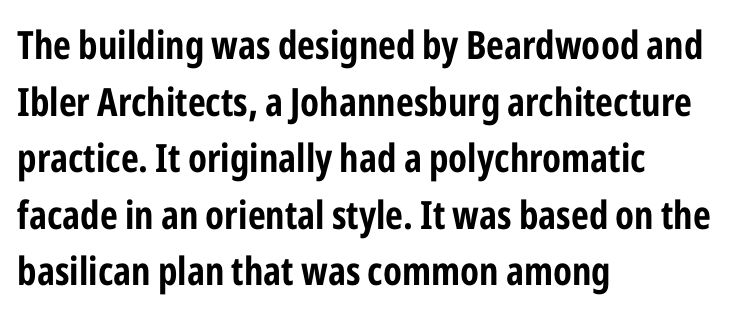
The image shows 39 px bold, condensed sans-serif type, upright; set left-aligned, normal line spacing (1.45x), normal letter spacing, not underlined; low stroke contrast and a medium x-height.
